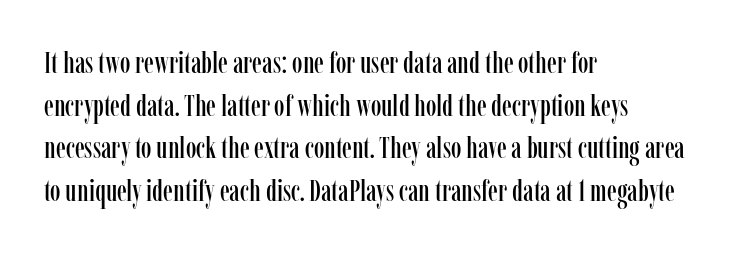
The image shows 30 px condensed serif type, upright; set left-aligned, normal line spacing (1.42x), normal letter spacing, not underlined; low stroke contrast and a medium x-height.
